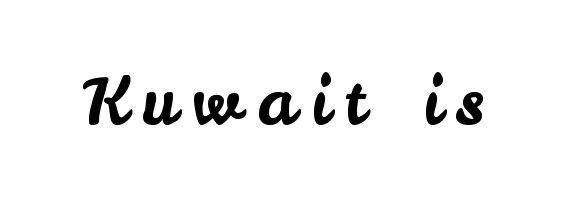
The image shows 66 px sans-serif type; set unusually wide letter spacing (+0.23 em), not underlined; low stroke contrast and a small x-height.
